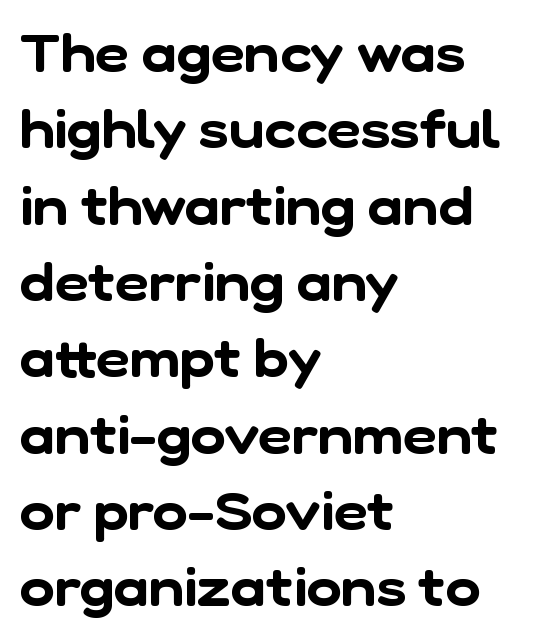
The image shows 53 px sans-serif type; set left-aligned, normal line spacing (1.44x), normal letter spacing, not underlined; low stroke contrast and a medium x-height.
